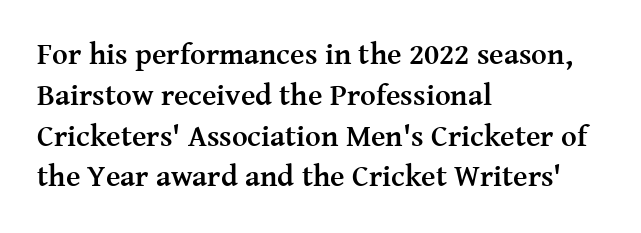
Q: Is the text bold? A: Yes.
Q: Is the text italic (slanted)? A: No, it is upright.
Q: Is the typeface a serif or a sans-serif typeface? A: Serif.
Q: Is the text underlined? A: No.
Q: How is the paragraph aligned? A: Left-aligned.
Q: Is the spacing between letters normal or unusually wide? A: Normal.
Q: Is the spacing between lines tight, normal or loose? A: Normal.
Q: Width (condensed, normal, or wide)? A: Normal.
Q: Stroke contrast? A: Medium.
Q: x-height? A: Medium.
Q: Monospaced? A: No.
